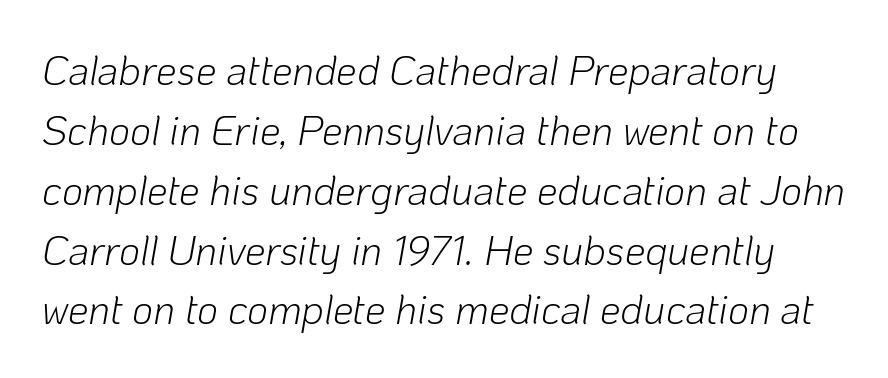
Character widths vary here, with narrow letters taking less room than wide ones. The axis of the letterforms is tilted away from vertical. The baseline area is clear. Letter spacing: default. The font sits on the lighter half of the weight spectrum, regular included.
